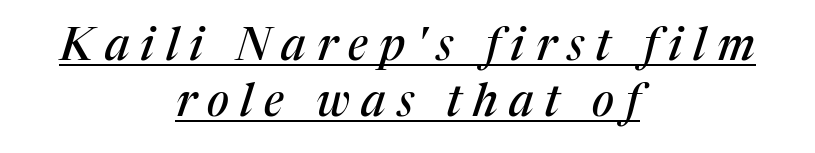
{"serif": "yes", "italic": "yes", "lean": "right", "slant_degrees": 17, "width": "normal", "stroke_contrast": "medium", "x_height": "medium", "monospaced": "no", "underline": "yes", "align": "center", "line_spacing": "normal", "line_spacing_ratio": 1.25, "letter_spacing": "wide", "letter_spacing_em": 0.25, "glyph_px": 45}
